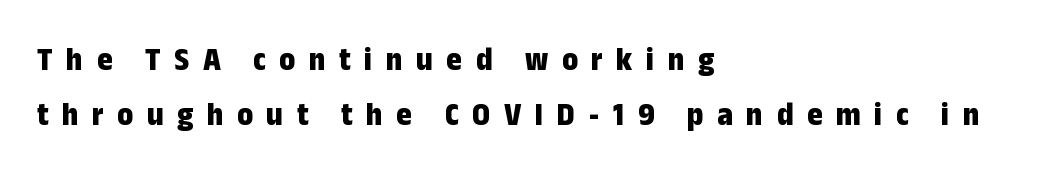
How would I describe the line gaps? Plain and ordinary. The letters carry no serifs — their stems end cleanly without finishing strokes. The passage shown is not underscored anywhere. These lines are rendered in a variable-pitch font.
